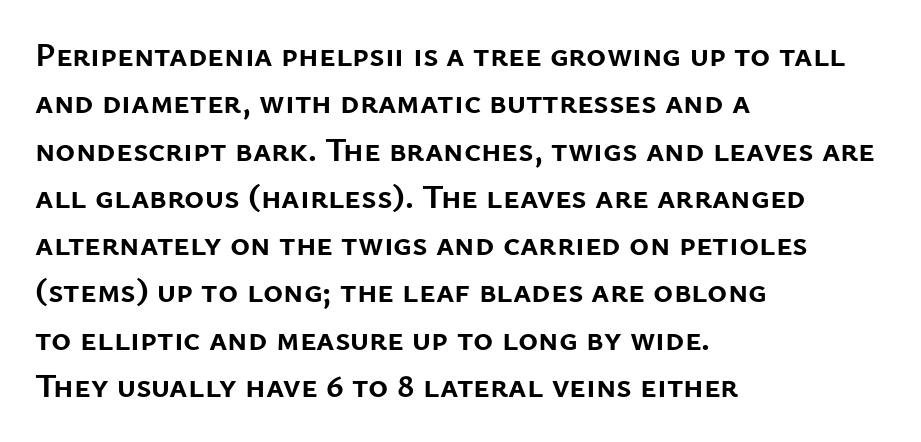
Underlining? Definitely not there. Do the letters lean? They stand straight. You could not count columns in this text — the font is proportionally spaced. Tracking here is standard; glyphs follow each other at the usual distance. Summary of vertical rhythm: regular, with standard interline spacing. Serif or sans? Sans — the stroke terminals are bare.
